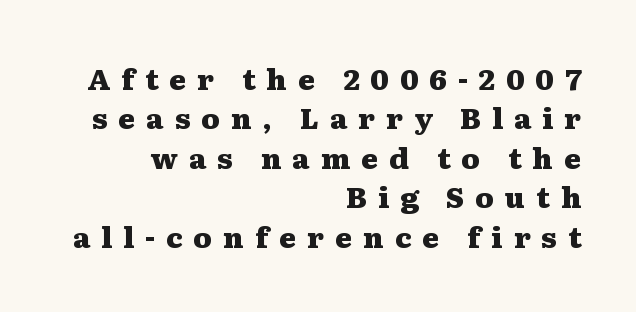
{"serif": "yes", "italic": "no", "bold": "yes", "weight": "heavy", "width": "wide", "stroke_contrast": "medium", "x_height": "medium", "monospaced": "no", "underline": "no", "align": "right", "line_spacing": "normal", "line_spacing_ratio": 1.36, "letter_spacing": "wide", "letter_spacing_em": 0.38, "glyph_px": 29}
